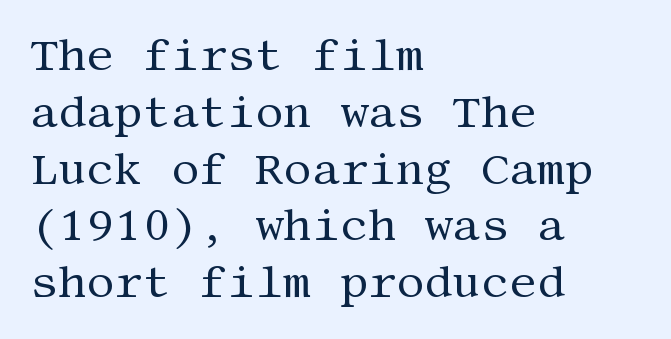
Q: Is the text bold? A: No.
Q: Is the text italic (slanted)? A: No, it is upright.
Q: Is the typeface a serif or a sans-serif typeface? A: Serif.
Q: Is the text underlined? A: No.
Q: How is the paragraph aligned? A: Left-aligned.
Q: Is the spacing between letters normal or unusually wide? A: Normal.
Q: Is the spacing between lines tight, normal or loose? A: Normal.
Q: Width (condensed, normal, or wide)? A: Normal.
Q: Stroke contrast? A: Medium.
Q: x-height? A: Large.
